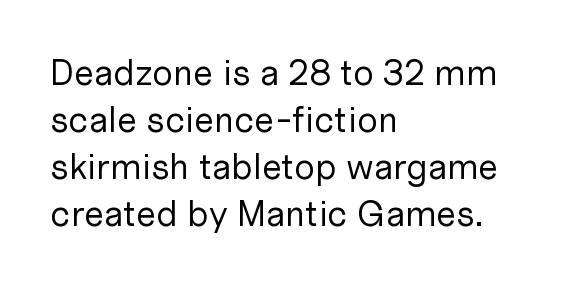
What stands out about the letter spacing? Nothing — it is the standard amount. This rendering features lettering with no underline. Regarding serifs, this sample does without them. Spacing verdict: proportional, widths tailored to each character. Do the letters lean? They stand straight.
